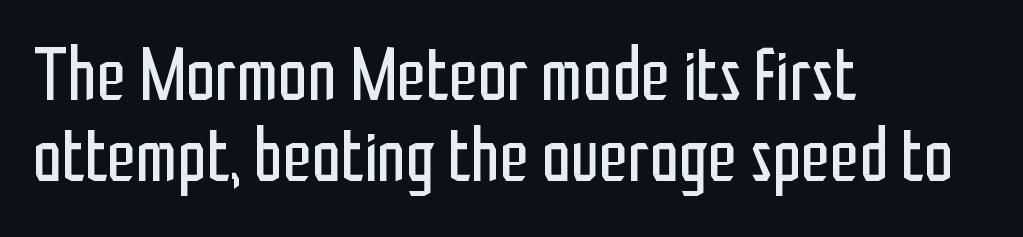
The gap between lines stays unmarked. Weight: regular or lighter. The letters sit at their default tracking, neither squeezed nor spread. The ragged edge is on the right, which tells us the setting is flush left.
